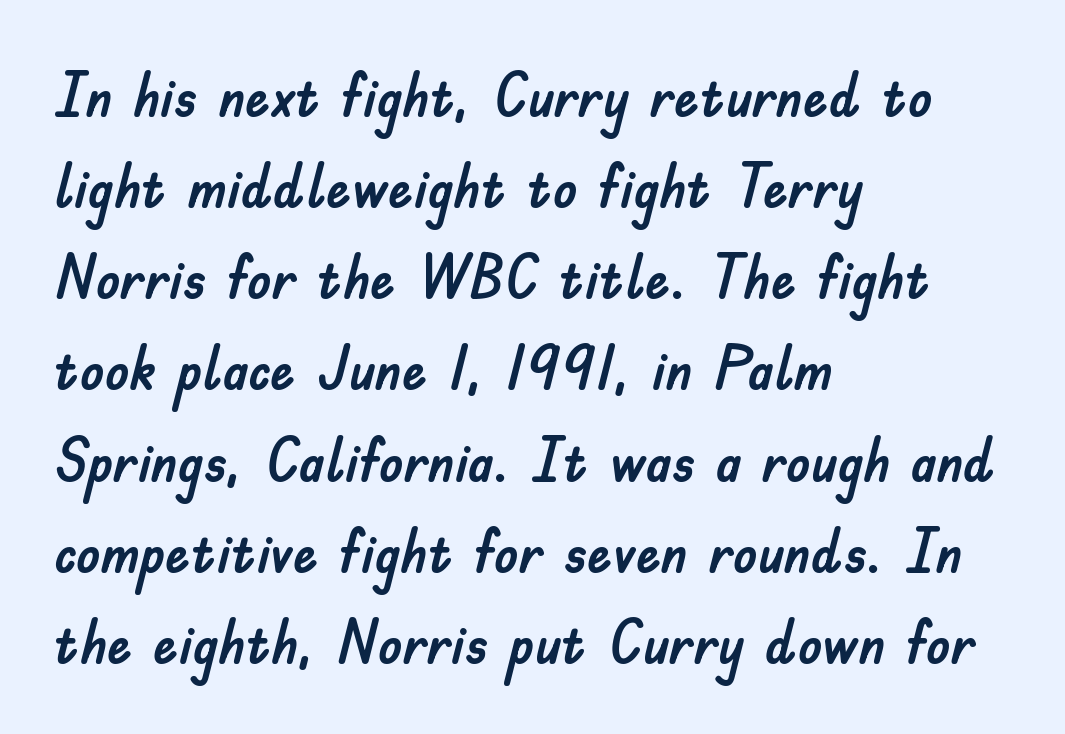
Q: Is the text italic (slanted)? A: Yes.
Q: Is the typeface a serif or a sans-serif typeface? A: Sans-serif.
Q: Is the text underlined? A: No.
Q: How is the paragraph aligned? A: Left-aligned.
Q: Is the spacing between letters normal or unusually wide? A: Normal.
Q: Is the spacing between lines tight, normal or loose? A: Normal.
Q: Width (condensed, normal, or wide)? A: Normal.
Q: Stroke contrast? A: Low.
Q: x-height? A: Small.
Q: Monospaced? A: No.
